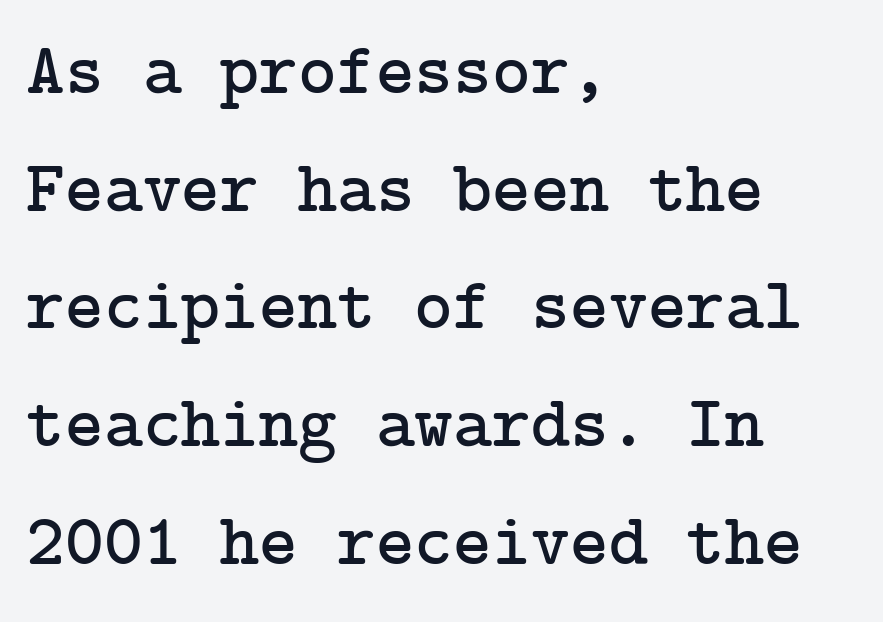
{"serif": "yes", "italic": "no", "width": "normal", "stroke_contrast": "low", "x_height": "medium", "underline": "no", "align": "left", "line_spacing": "normal", "line_spacing_ratio": 1.59, "letter_spacing": "normal", "letter_spacing_em": 0.0, "glyph_px": 74}
